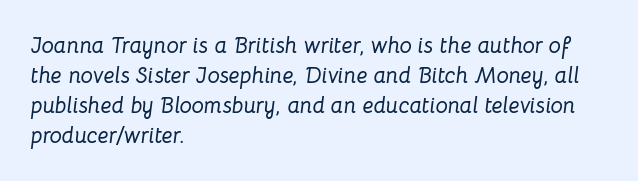
The image shows 22 px text type, italic (leaning right); set left-aligned, normal line spacing (1.36x), normal letter spacing, not underlined.
